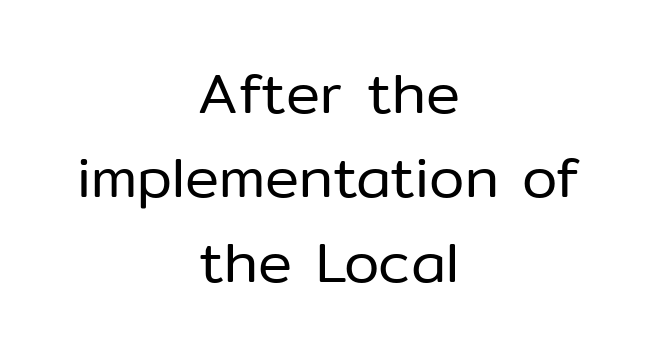
{"serif": "no", "italic": "no", "bold": "no", "weight": "regular", "width": "normal", "stroke_contrast": "low", "x_height": "medium", "monospaced": "no", "underline": "no", "align": "center", "line_spacing": "normal", "line_spacing_ratio": 1.48, "letter_spacing": "normal", "letter_spacing_em": 0.0, "glyph_px": 57}
